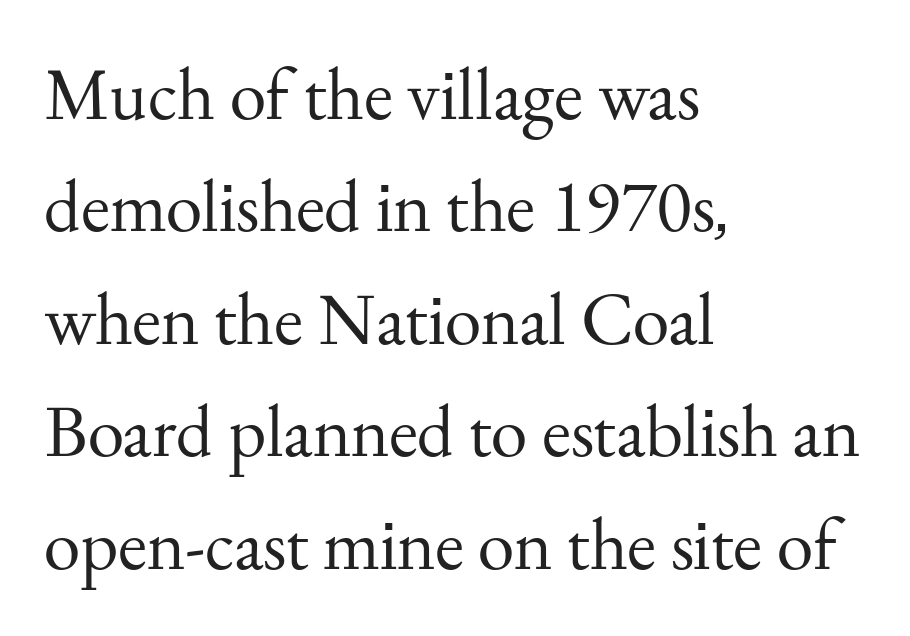
Nope, not italic — everything's standing straight. Line spacing here is normal. The characters display serif detailing at their extremities. The letters advance in unequal steps, a hallmark of proportional type. The face looks like a standard text weight, possibly lighter.
